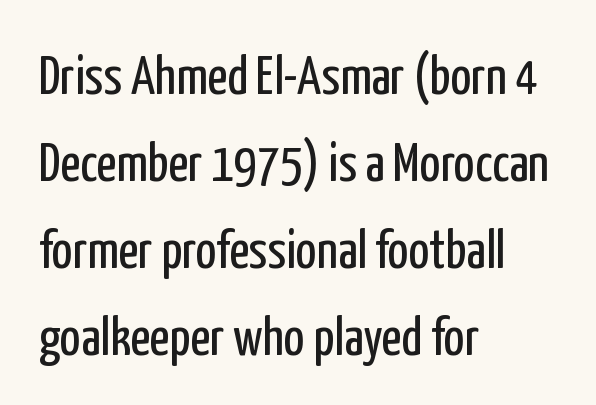
This block has exactly the height ordinary leading produces. Is there any slant? The stems are plumb. Is this a sans? Yes — the strokes have no serifs. The space directly below the letters is spotless. Observe the ordinary spacing: letters are neighbours, not strangers. The typesetting does not lean heavy: it is not bold.
